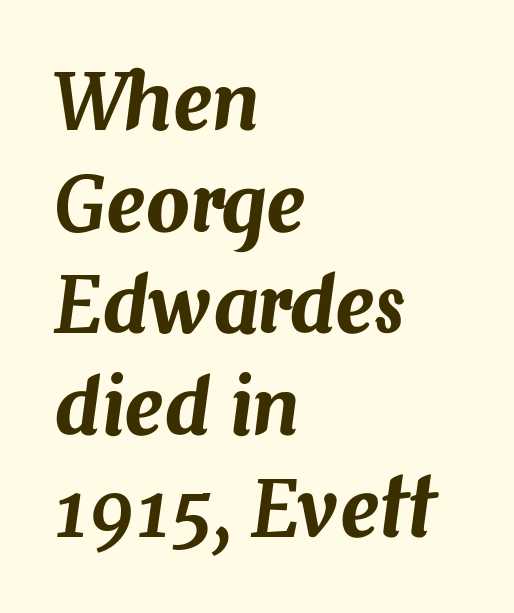
The baseline area is clear. Compared with ordinary roman type, these characters are visibly tilted. The line-height multiplier appears to be the usual default. Varying glyph widths throughout — classic text-font behaviour. The paragraph has a hard left edge and a soft right edge.
